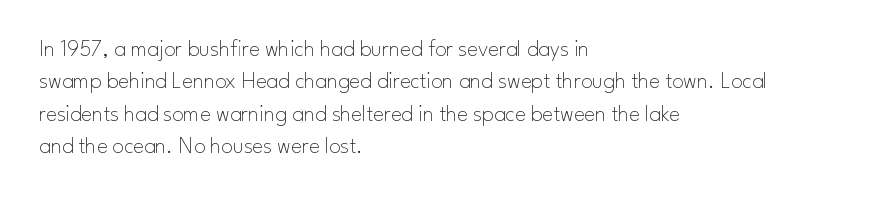
{"italic": "no", "bold": "no", "underline": "no", "align": "left", "line_spacing": "normal", "line_spacing_ratio": 1.41, "letter_spacing": "normal", "letter_spacing_em": 0.0, "glyph_px": 23}
